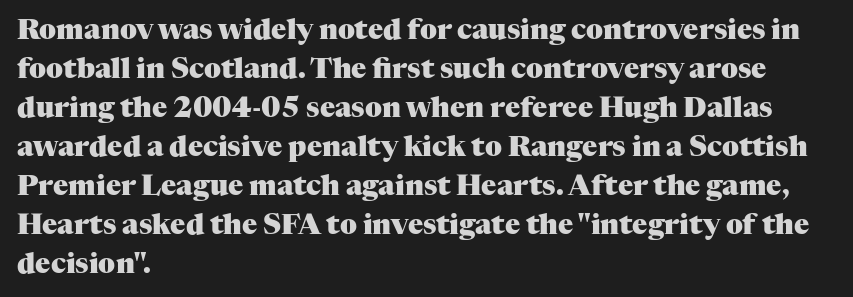
{"serif": "yes", "italic": "no", "bold": "yes", "weight": "heavy", "width": "normal", "stroke_contrast": "medium", "x_height": "medium", "monospaced": "no", "underline": "no", "align": "left", "line_spacing": "normal", "line_spacing_ratio": 1.39, "letter_spacing": "normal", "letter_spacing_em": 0.0, "glyph_px": 28}
